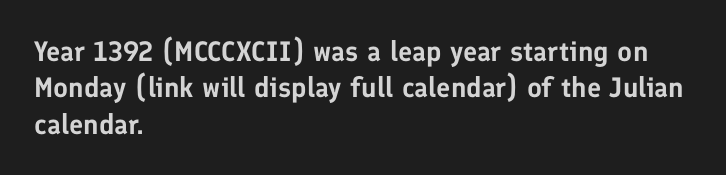
If you drew a line through each stem, it would be perfectly vertical. Words appear dense and cohesive because spacing is normal. The space between consecutive lines is moderate. The passage shown is typeset with a sans-serif family. The passage shown is not underscored anywhere.
